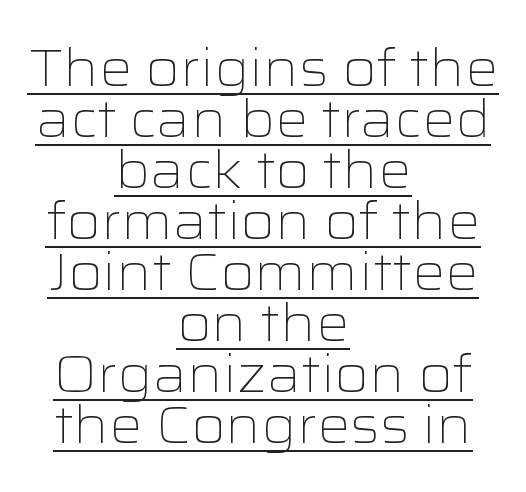
{"serif": "no", "italic": "no", "bold": "no", "weight": "light", "width": "wide", "stroke_contrast": "low", "x_height": "medium", "monospaced": "no", "underline": "yes", "align": "center", "line_spacing": "tight", "line_spacing_ratio": 0.98, "letter_spacing": "normal", "letter_spacing_em": 0.0, "glyph_px": 52}
